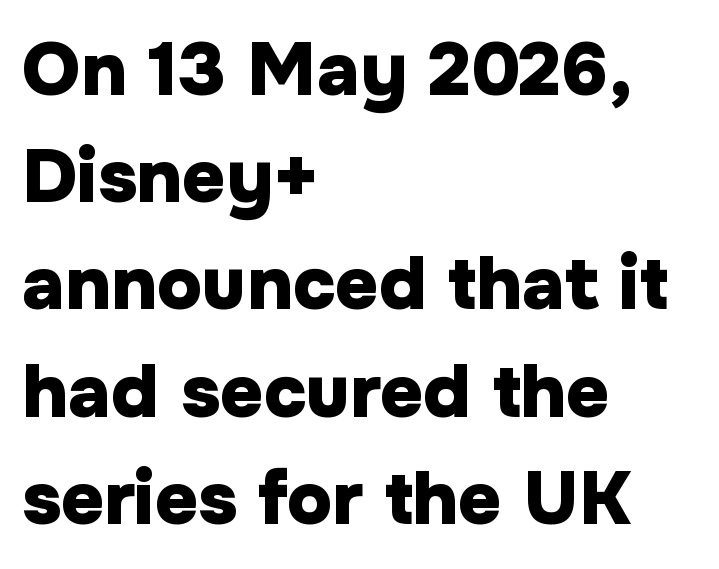
Q: Is the text bold? A: Yes.
Q: Is the text italic (slanted)? A: No, it is upright.
Q: Is the typeface a serif or a sans-serif typeface? A: Sans-serif.
Q: Is the text underlined? A: No.
Q: How is the paragraph aligned? A: Left-aligned.
Q: Is the spacing between letters normal or unusually wide? A: Normal.
Q: Is the spacing between lines tight, normal or loose? A: Normal.
Q: Width (condensed, normal, or wide)? A: Normal.
Q: Stroke contrast? A: Low.
Q: x-height? A: Medium.
Q: Monospaced? A: No.
